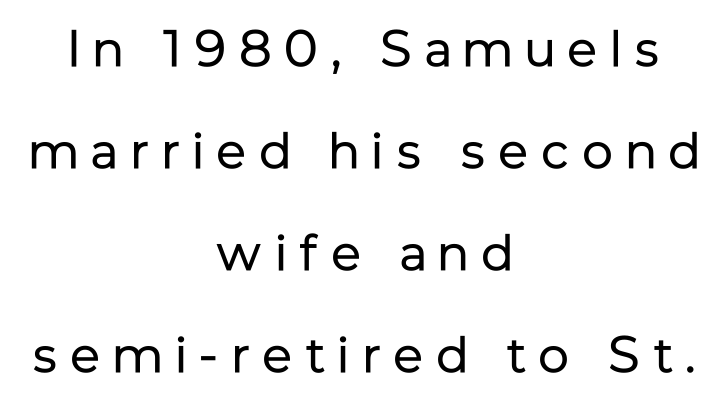
Q: Is the text bold? A: No.
Q: Is the text italic (slanted)? A: No, it is upright.
Q: Is the typeface a serif or a sans-serif typeface? A: Sans-serif.
Q: Is the text underlined? A: No.
Q: How is the paragraph aligned? A: Centered.
Q: Is the spacing between letters normal or unusually wide? A: Unusually wide.
Q: Is the spacing between lines tight, normal or loose? A: Loose.
Q: Width (condensed, normal, or wide)? A: Normal.
Q: Stroke contrast? A: Low.
Q: x-height? A: Medium.
Q: Monospaced? A: No.
